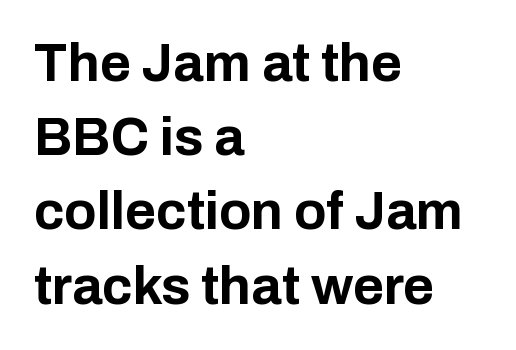
{"serif": "no", "italic": "no", "bold": "yes", "weight": "bold", "width": "normal", "stroke_contrast": "low", "x_height": "medium", "monospaced": "no", "underline": "no", "align": "left", "line_spacing": "normal", "line_spacing_ratio": 1.4, "letter_spacing": "normal", "letter_spacing_em": 0.0, "glyph_px": 53}
